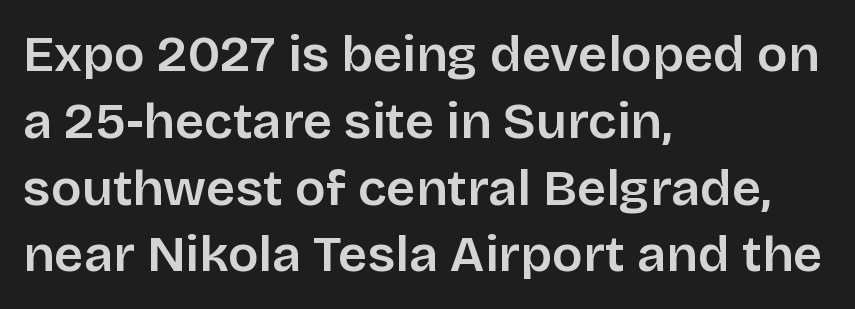
The image shows 51 px semibold sans-serif type, upright; set left-aligned, normal line spacing (1.31x), normal letter spacing, not underlined; low stroke contrast and a large x-height.
